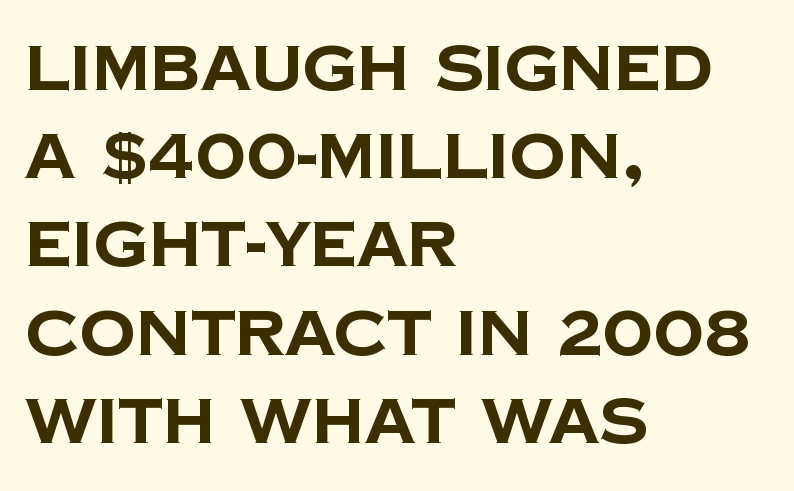
{"serif": "no", "bold": "yes", "weight": "bold", "width": "normal", "stroke_contrast": "low", "x_height": "large", "monospaced": "no", "underline": "no", "align": "left", "line_spacing": "normal", "line_spacing_ratio": 1.4, "letter_spacing": "normal", "letter_spacing_em": 0.0, "glyph_px": 63}
